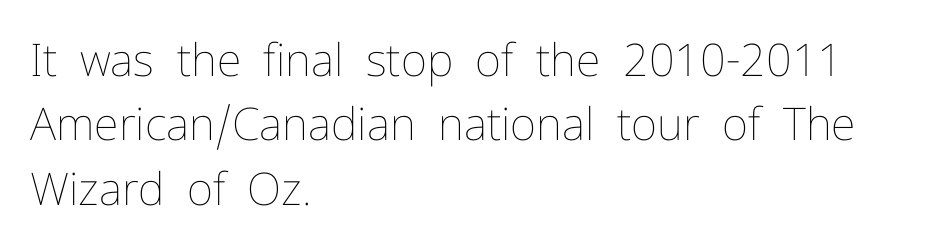
The typography opts for an upright posture over an oblique one. Letter spacing: default. The block of text has a typical density, with ordinary space between rows. Underline: absent. Alignment: flush left.
